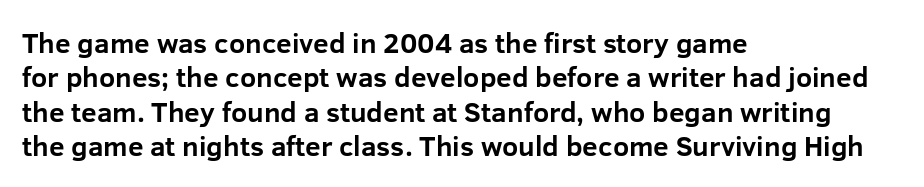
Q: Is the text bold? A: Yes.
Q: Is the text italic (slanted)? A: No, it is upright.
Q: Is the typeface a serif or a sans-serif typeface? A: Sans-serif.
Q: Is the text underlined? A: No.
Q: How is the paragraph aligned? A: Left-aligned.
Q: Is the spacing between letters normal or unusually wide? A: Normal.
Q: Width (condensed, normal, or wide)? A: Normal.
Q: Stroke contrast? A: Low.
Q: x-height? A: Medium.
Q: Monospaced? A: No.
